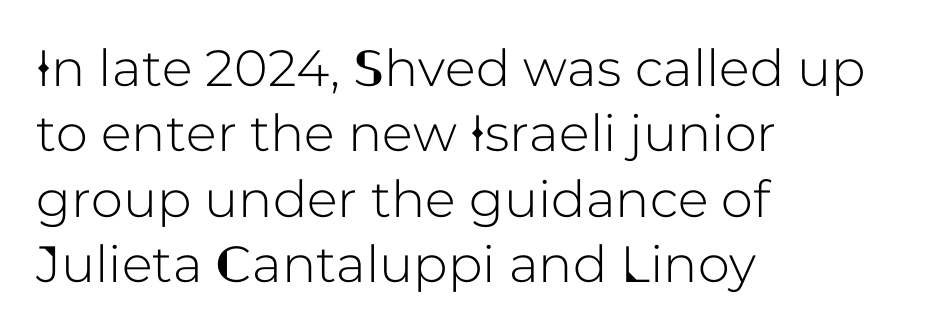
Q: Is the text italic (slanted)? A: No, it is upright.
Q: Is the typeface a serif or a sans-serif typeface? A: Sans-serif.
Q: Is the text underlined? A: No.
Q: How is the paragraph aligned? A: Left-aligned.
Q: Is the spacing between letters normal or unusually wide? A: Normal.
Q: Is the spacing between lines tight, normal or loose? A: Normal.
Q: Width (condensed, normal, or wide)? A: Normal.
Q: Stroke contrast? A: Low.
Q: x-height? A: Medium.
Q: Monospaced? A: No.
